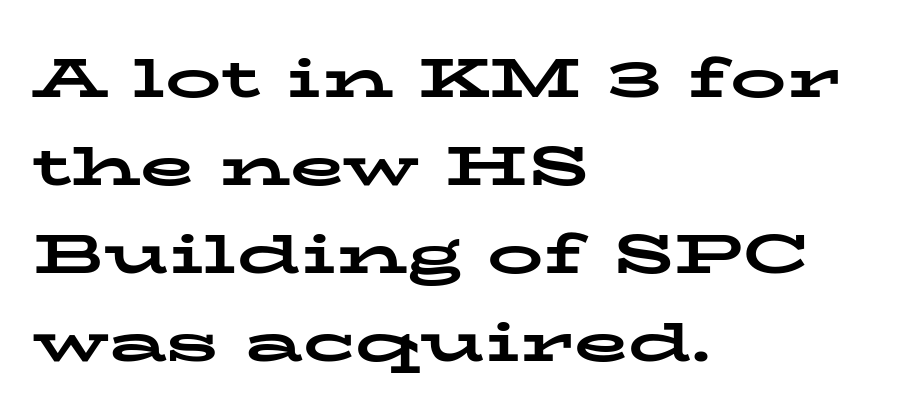
The image shows 56 px bold, wide serif type, upright; set left-aligned, normal line spacing (1.57x), normal letter spacing, not underlined; low stroke contrast and a medium x-height.
